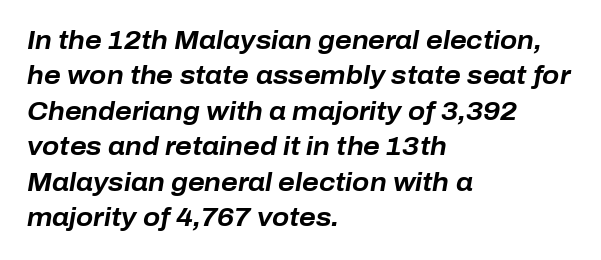
The image shows 25 px bold type, italic (leaning right); set left-aligned, normal line spacing (1.42x), normal letter spacing, not underlined.
